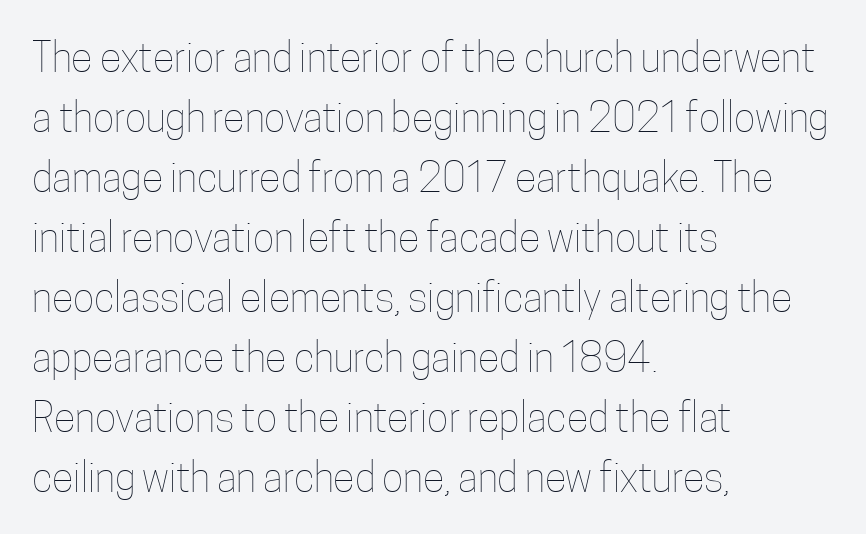
The image shows 40 px thin, condensed type, upright; set left-aligned, normal line spacing (1.5x), normal letter spacing, not underlined; low stroke contrast and a medium x-height.
